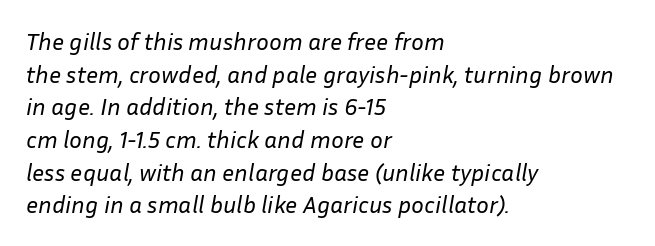
Descenders hang freely into open space. Notice how the passage keeps a crisp vertical edge on the left only. The letterforms sit at book weight or below. Students, note that the glyphs here touch the page at normal intervals. When letters slant like this, we call the style italic. Is there much room between lines? A standard amount, neither cramped nor airy.
